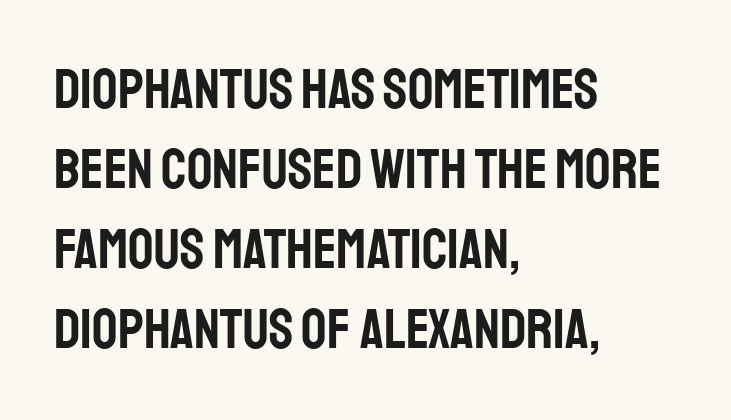
Q: Is the text italic (slanted)? A: No, it is upright.
Q: Is the typeface a serif or a sans-serif typeface? A: Sans-serif.
Q: Is the text underlined? A: No.
Q: How is the paragraph aligned? A: Left-aligned.
Q: Is the spacing between letters normal or unusually wide? A: Normal.
Q: Is the spacing between lines tight, normal or loose? A: Normal.
Q: Width (condensed, normal, or wide)? A: Condensed.
Q: Stroke contrast? A: Low.
Q: x-height? A: Large.
Q: Monospaced? A: No.
